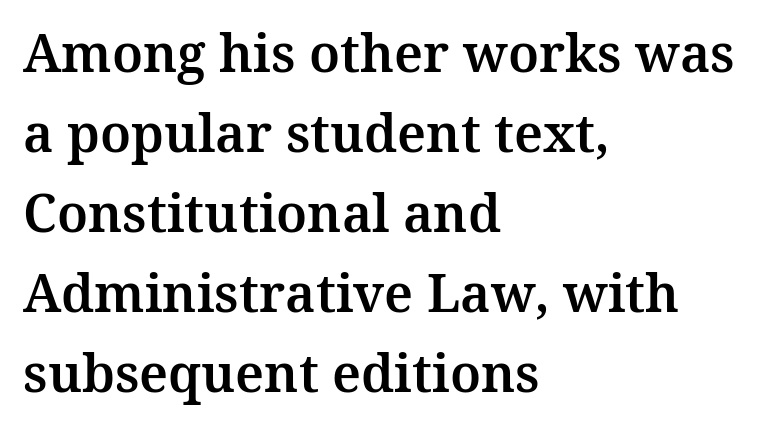
The rendering uses natural spacing where letterforms have individual widths. Descenders are the only things crossing below the line. Observe the ordinary spacing: letters are neighbours, not strangers. These lines were composed using upright roman letters. Little horizontal feet cap the strokes, marking this as serif type.
